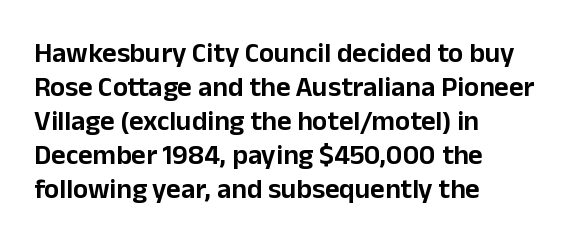
The paragraph has a hard left edge and a soft right edge. Unlike italic type, these characters show no tilt at all. The passage shown is typeset with a sans-serif family. These lines are rendered in a variable-pitch font. Only glyphs here, with clear space below each row. You could call the tracking neutral — neither tight nor loose.
